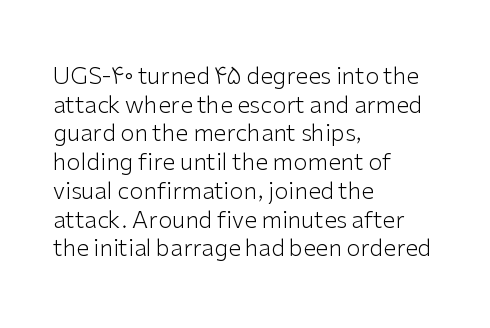
The image shows 23 px text type, upright; set left-aligned, normal line spacing (1.25x), normal letter spacing, not underlined.
